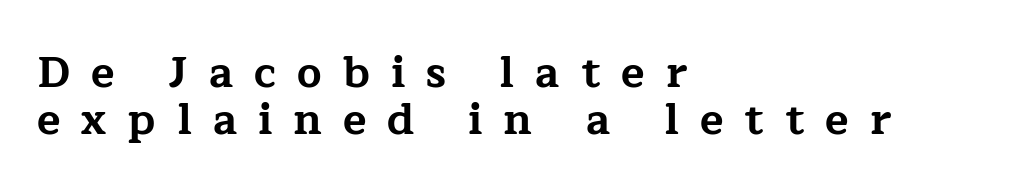
Q: Is the text bold? A: Yes.
Q: Is the text italic (slanted)? A: No, it is upright.
Q: Is the typeface a serif or a sans-serif typeface? A: Serif.
Q: Is the text underlined? A: No.
Q: How is the paragraph aligned? A: Left-aligned.
Q: Is the spacing between letters normal or unusually wide? A: Unusually wide.
Q: Is the spacing between lines tight, normal or loose? A: Tight.
Q: Width (condensed, normal, or wide)? A: Wide.
Q: Stroke contrast? A: Low.
Q: x-height? A: Medium.
Q: Monospaced? A: No.
